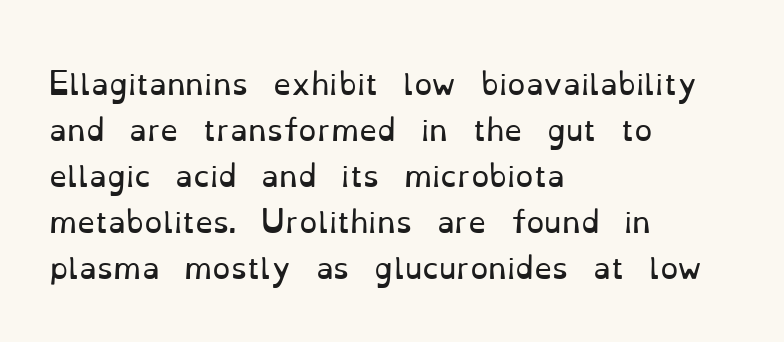
{"serif": "yes", "italic": "no", "bold": "no", "weight": "regular", "width": "normal", "stroke_contrast": "low", "x_height": "small", "monospaced": "no", "underline": "no", "align": "left", "line_spacing": "normal", "line_spacing_ratio": 1.59, "letter_spacing": "normal", "letter_spacing_em": 0.0, "glyph_px": 29}
